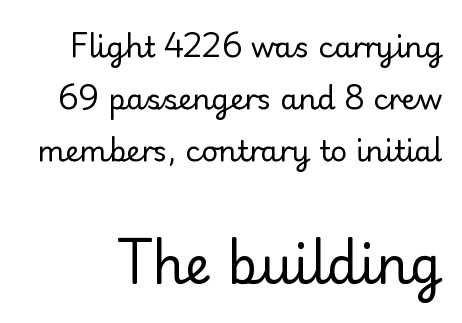
The image shows 51 px regular-weight serif type, upright; set line spacing 1.79x, normal letter spacing, not underlined; the second (bottom) block is 1.76x larger; low stroke contrast and a small x-height.
